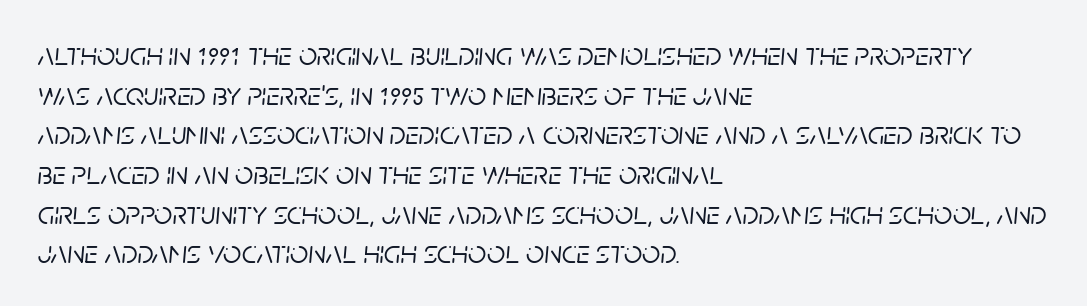
Caption: multi-line text, flush left, ragged right. Each letter keeps its own natural width here, so spacing adapts to shape. Nothing unusual about the tracking: characters are spaced as the font intends. Would a proofreader flag this as italicized? Yes. Check the space under the baseline: it is left empty.
